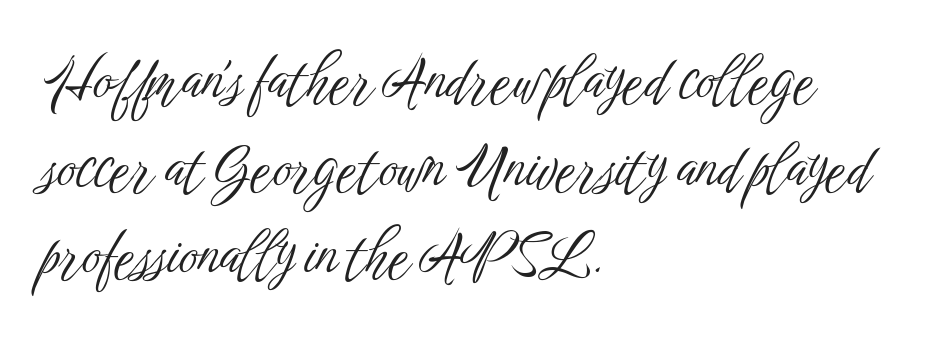
Caption: standard tracking, unaltered. Think standard paragraph weight, or any step lighter than that. One glance says typical: line gaps are just what's usual.
